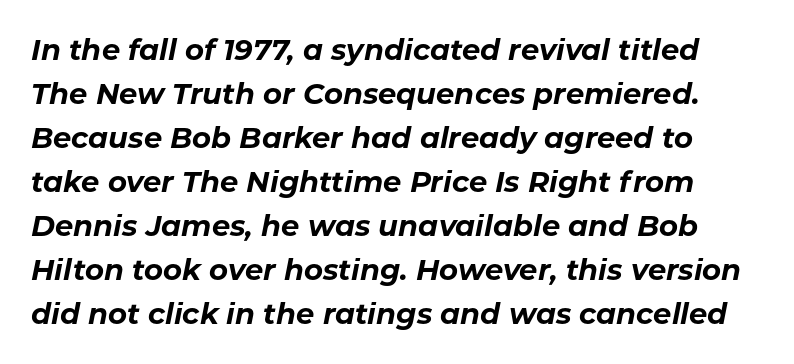
{"italic": "yes", "lean": "right", "slant_degrees": 11, "bold": "yes", "weight": "bold", "width": "normal", "stroke_contrast": "low", "x_height": "medium", "monospaced": "no", "underline": "no", "line_spacing": "normal", "line_spacing_ratio": 1.52, "letter_spacing": "normal", "letter_spacing_em": 0.0, "glyph_px": 29}
